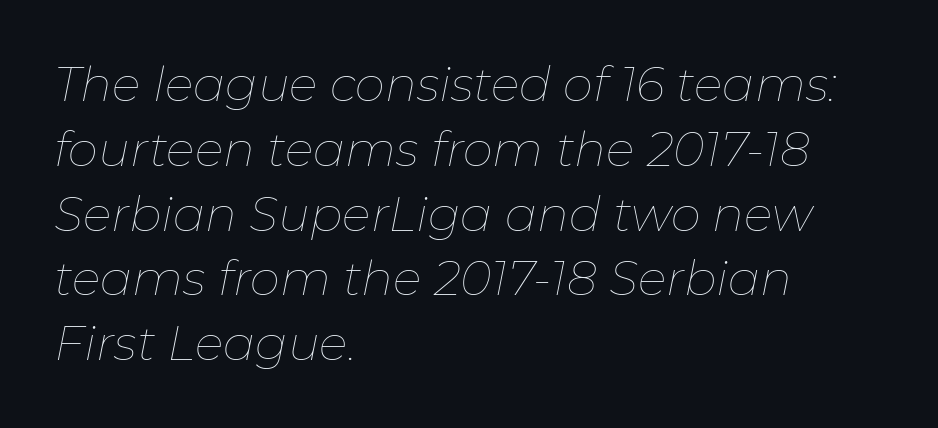
{"italic": "yes", "lean": "right", "slant_degrees": 11, "bold": "no", "weight": "thin", "width": "normal", "stroke_contrast": "low", "x_height": "medium", "monospaced": "no", "underline": "no", "align": "left", "line_spacing": "normal", "line_spacing_ratio": 1.35, "letter_spacing": "normal", "letter_spacing_em": 0.0, "glyph_px": 48}
